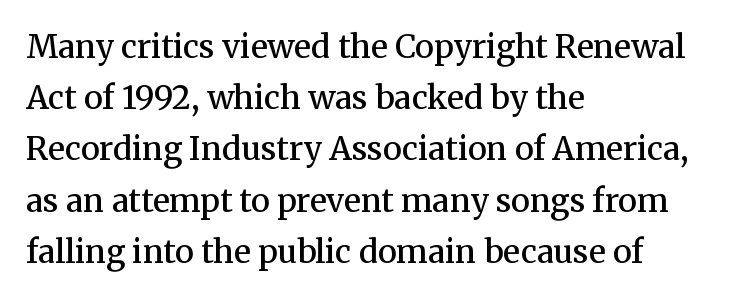
The rendering uses natural spacing where letterforms have individual widths. The lines are quadded left. Do the letters lean? They stand straight. Unlike a clean sans, this face finishes its strokes with serifs. A bit beefed up — I'd call it semibold rather than bold. Bare-footed words on every line.
